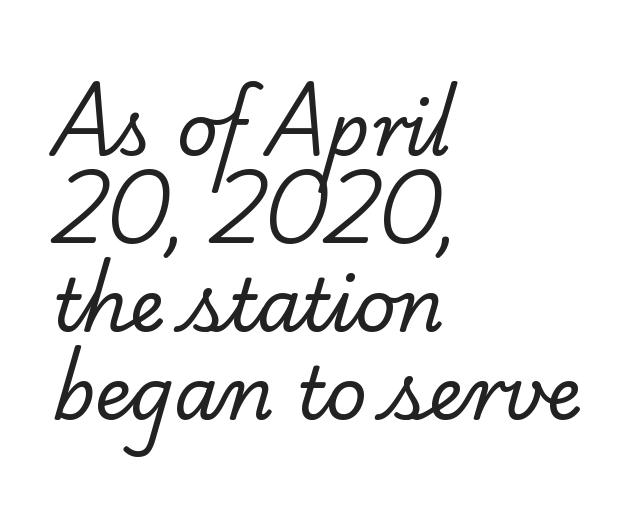
The baseline area is clear. Think standard paragraph weight, or any step lighter than that. Line beginnings align vertically; line endings do not. Nobody touched the tracking dial on this one.
